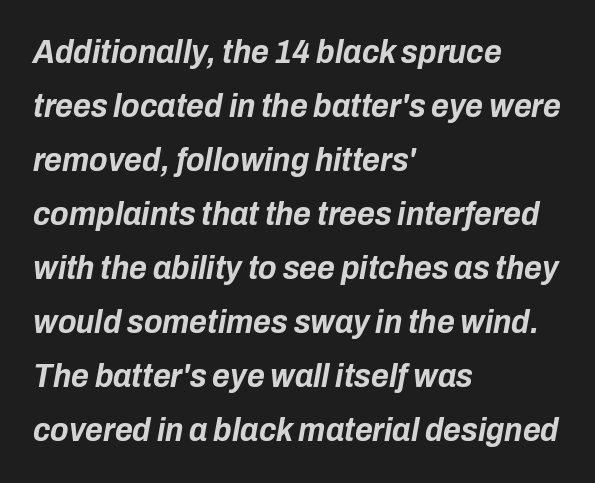
{"italic": "yes", "lean": "right", "slant_degrees": 10, "bold": "yes", "weight": "bold", "width": "condensed", "stroke_contrast": "low", "x_height": "medium", "monospaced": "no", "underline": "no", "align": "left", "line_spacing": "normal", "line_spacing_ratio": 1.59, "letter_spacing": "normal", "letter_spacing_em": 0.0, "glyph_px": 34}
